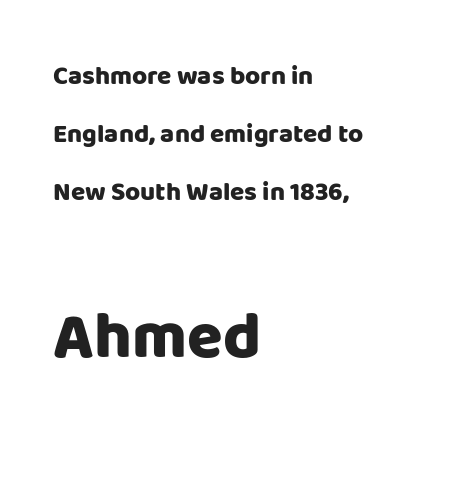
{"serif": "no", "italic": "no", "bold": "yes", "weight": "heavy", "width": "normal", "stroke_contrast": "low", "x_height": "large", "monospaced": "no", "underline": "no", "align": "left", "line_spacing": "loose", "line_spacing_ratio": 2.24, "letter_spacing": "normal", "letter_spacing_em": 0.0, "larger_block": "second", "size_ratio": 2.5, "glyph_px": 65}
